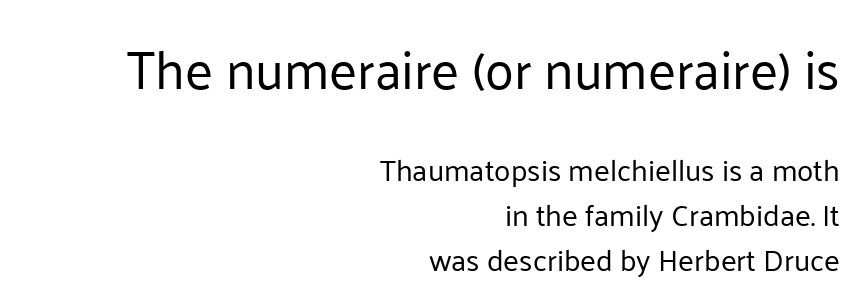
{"serif": "no", "italic": "no", "bold": "no", "weight": "regular", "width": "normal", "stroke_contrast": "low", "x_height": "medium", "monospaced": "no", "underline": "no", "align": "right", "line_spacing": "normal", "line_spacing_ratio": 1.5, "letter_spacing": "normal", "letter_spacing_em": 0.0, "larger_block": "first", "size_ratio": 1.77, "glyph_px": 53}
